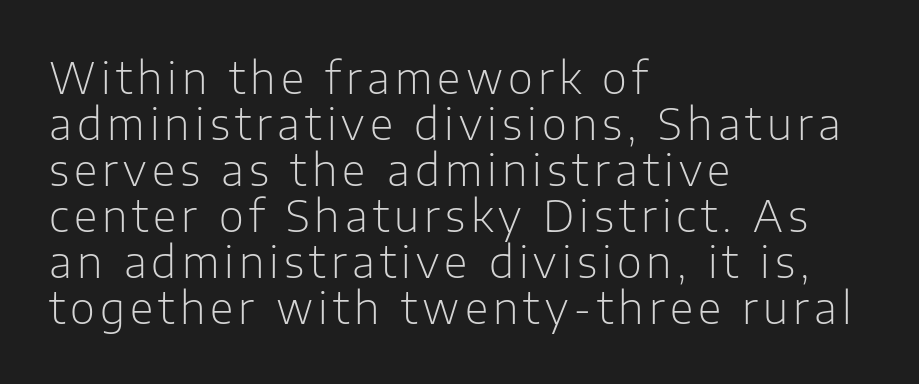
Q: Is the text bold? A: No.
Q: Is the text italic (slanted)? A: No, it is upright.
Q: Is the typeface a serif or a sans-serif typeface? A: Sans-serif.
Q: Is the text underlined? A: No.
Q: How is the paragraph aligned? A: Left-aligned.
Q: Is the spacing between lines tight, normal or loose? A: Tight.
Q: Width (condensed, normal, or wide)? A: Normal.
Q: Stroke contrast? A: Low.
Q: x-height? A: Medium.
Q: Monospaced? A: No.
